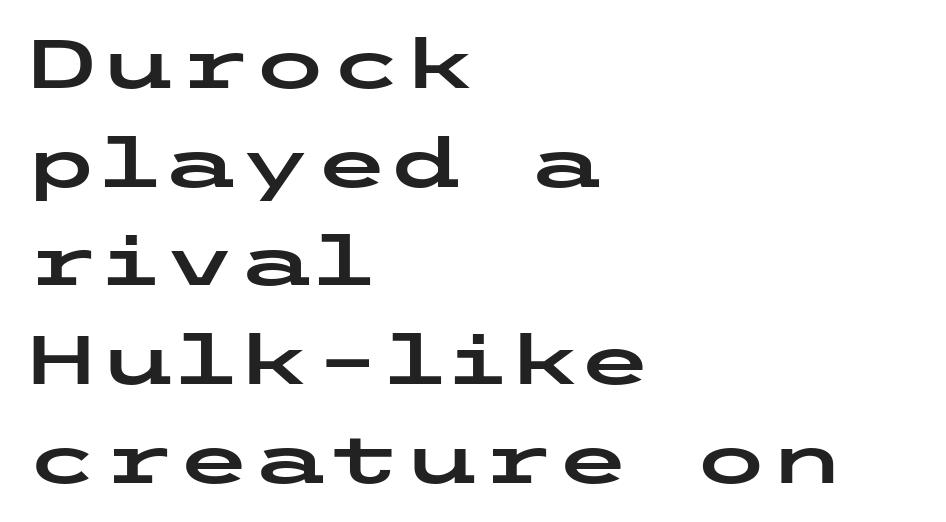
The leading is moderate, giving the passage an even texture. The rag falls on the right side of this text block. Stroke terminals: plain, sans-serif. The passage shown has conventional tracking throughout. Posture: straight, roman, zero tilt.
